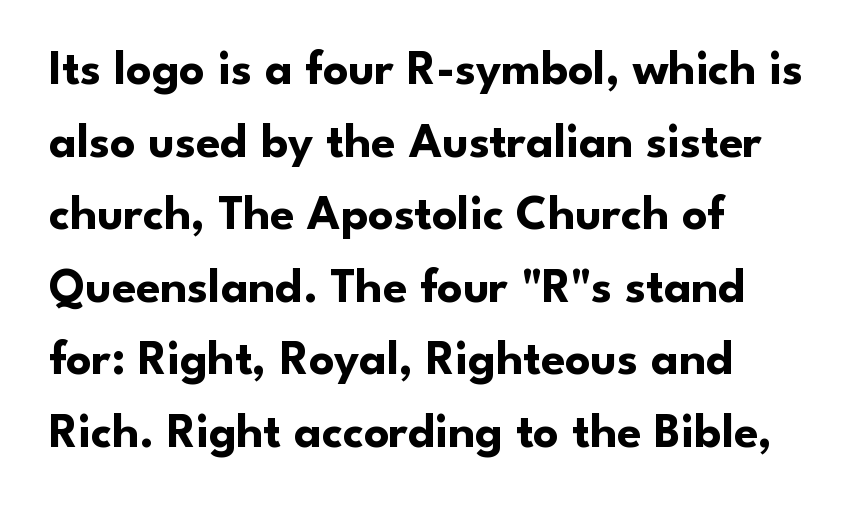
{"serif": "no", "italic": "no", "bold": "yes", "weight": "bold", "width": "normal", "stroke_contrast": "low", "x_height": "small", "monospaced": "no", "underline": "no", "align": "left", "line_spacing": "normal", "line_spacing_ratio": 1.48, "letter_spacing": "normal", "letter_spacing_em": 0.0, "glyph_px": 49}
